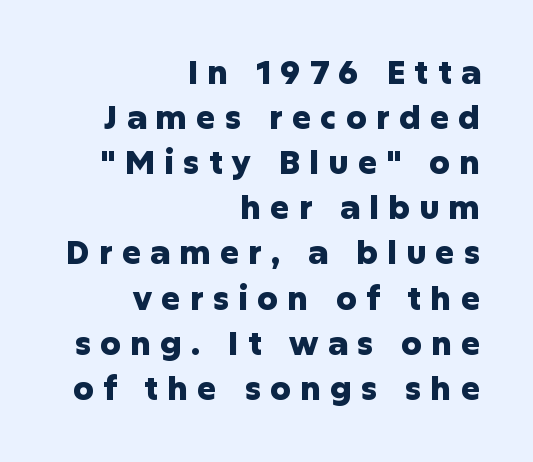
The image shows 32 px heavy sans-serif type, upright; set right-aligned, normal line spacing (1.41x), unusually wide letter spacing (+0.29 em), not underlined; low stroke contrast and a medium x-height.
